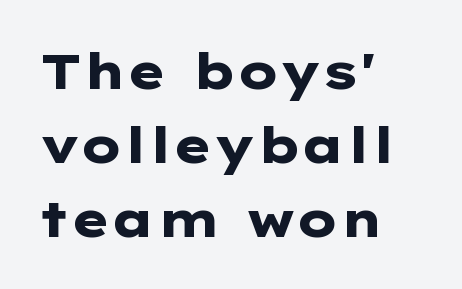
{"serif": "no", "italic": "no", "bold": "yes", "weight": "heavy", "width": "wide", "stroke_contrast": "low", "x_height": "medium", "monospaced": "no", "underline": "no", "align": "left", "line_spacing": "normal", "line_spacing_ratio": 1.48, "letter_spacing": "normal", "letter_spacing_em": 0.0, "glyph_px": 50}
